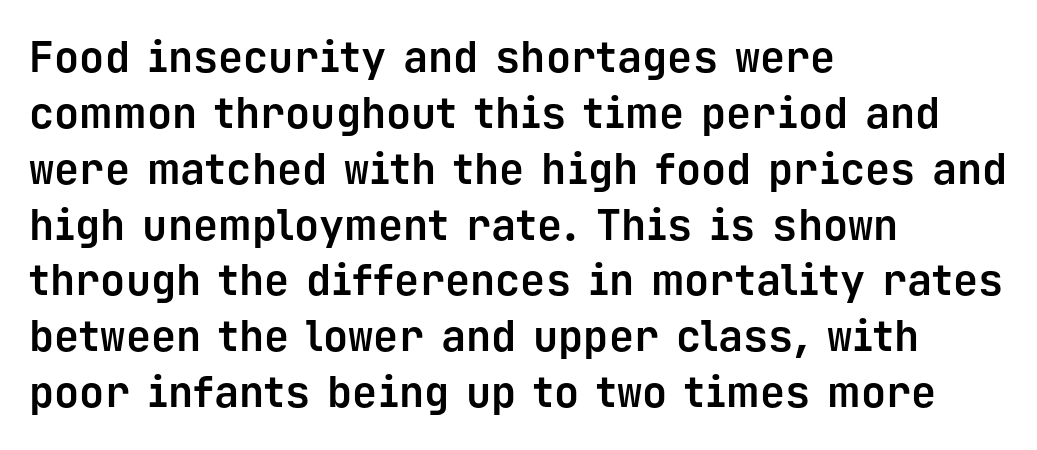
Descender tails drop into unmarked territory. Visually the block forms a straight wall on the left and a jagged coastline on the right. Words appear dense and cohesive because spacing is normal. I'd call this a sans setting — the letters go barefoot. The lettering stays uniformly vertical, giving the passage a roman look. Vertically, the passage feels balanced, rows spaced as you'd expect.
